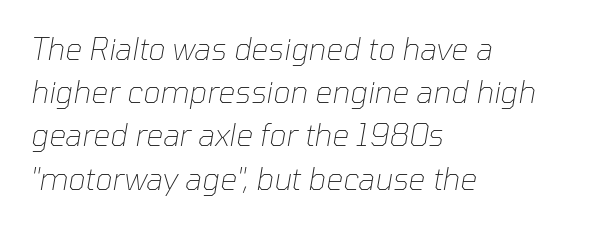
The image shows 30 px thin type, italic (leaning right); set left-aligned, normal line spacing (1.44x), normal letter spacing, not underlined; low stroke contrast and a medium x-height.
